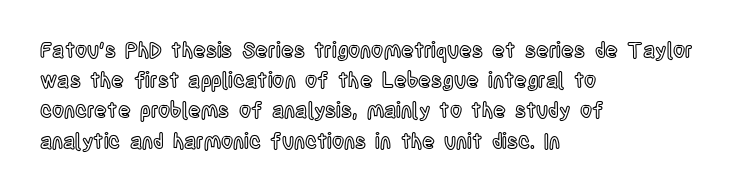
The lines sit at an ordinary, default distance from one another. In terms of posture, this sample is upright. What stands out about the letter spacing? Nothing — it is the standard amount. Leftover space on each line is placed entirely after the last word. Check the space under the baseline: it is left empty.
